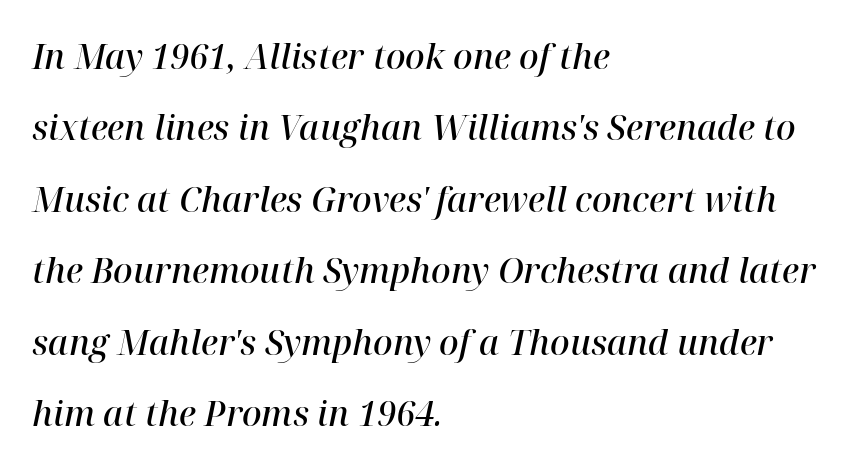
The letters advance in unequal steps, a hallmark of proportional type. The rendering applies a slant to the glyphs. The typesetting leans somewhat heavy: a semibold. Alignment: flush left.
